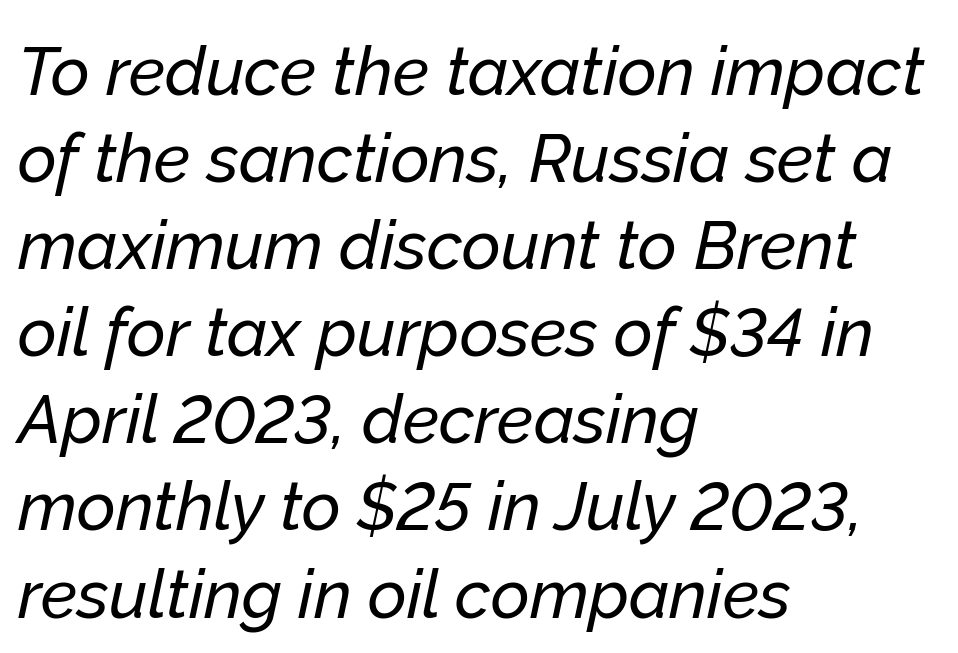
The image shows 67 px text type, italic (leaning right); set left-aligned, normal line spacing (1.3x), normal letter spacing, not underlined; low stroke contrast and a medium x-height.
